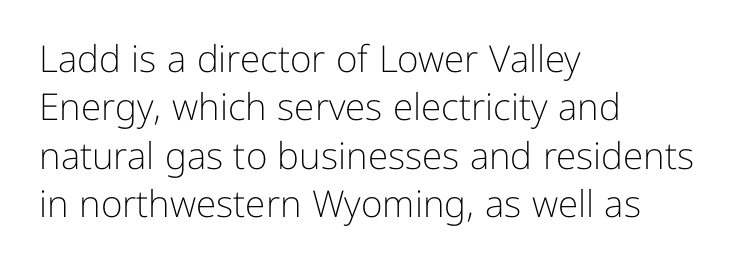
Q: Is the text bold? A: No.
Q: Is the text italic (slanted)? A: No, it is upright.
Q: Is the typeface a serif or a sans-serif typeface? A: Sans-serif.
Q: Is the text underlined? A: No.
Q: How is the paragraph aligned? A: Left-aligned.
Q: Is the spacing between letters normal or unusually wide? A: Normal.
Q: Is the spacing between lines tight, normal or loose? A: Normal.
Q: Width (condensed, normal, or wide)? A: Normal.
Q: Stroke contrast? A: Low.
Q: x-height? A: Medium.
Q: Monospaced? A: No.
